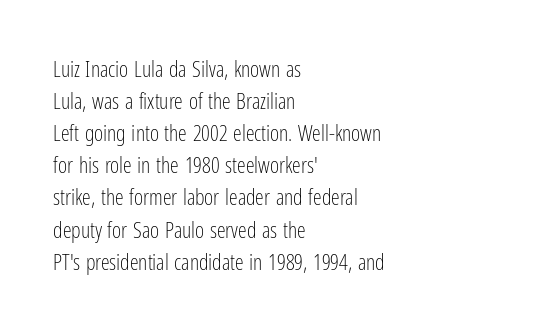
The image shows 22 px text type, upright; set left-aligned, normal line spacing (1.46x), normal letter spacing, not underlined.
